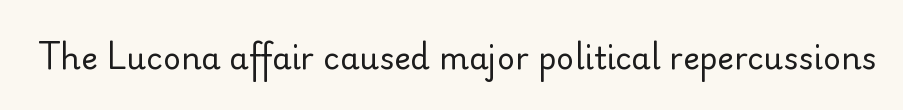
The image shows 31 px regular-weight sans-serif type, upright; set normal letter spacing, not underlined; low stroke contrast and a small x-height.
